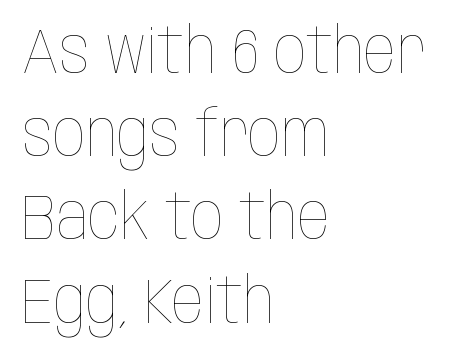
{"italic": "no", "bold": "no", "weight": "thin", "width": "condensed", "stroke_contrast": "low", "x_height": "large", "monospaced": "no", "underline": "no", "align": "left", "line_spacing": "normal", "line_spacing_ratio": 1.3, "letter_spacing": "normal", "letter_spacing_em": 0.0, "glyph_px": 64}
